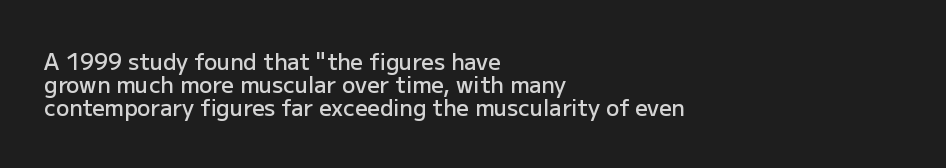
Q: Is the text bold? A: Semi-bold.
Q: Is the text italic (slanted)? A: No, it is upright.
Q: Is the text underlined? A: No.
Q: How is the paragraph aligned? A: Left-aligned.
Q: Is the spacing between letters normal or unusually wide? A: Normal.
Q: Is the spacing between lines tight, normal or loose? A: Tight.
